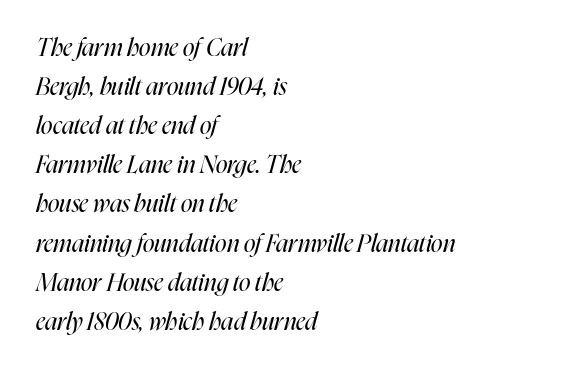
{"italic": "yes", "lean": "right", "slant_degrees": 16, "bold": "no", "underline": "no", "align": "left", "line_spacing": "normal", "line_spacing_ratio": 1.63, "letter_spacing": "normal", "letter_spacing_em": 0.0, "glyph_px": 24}
